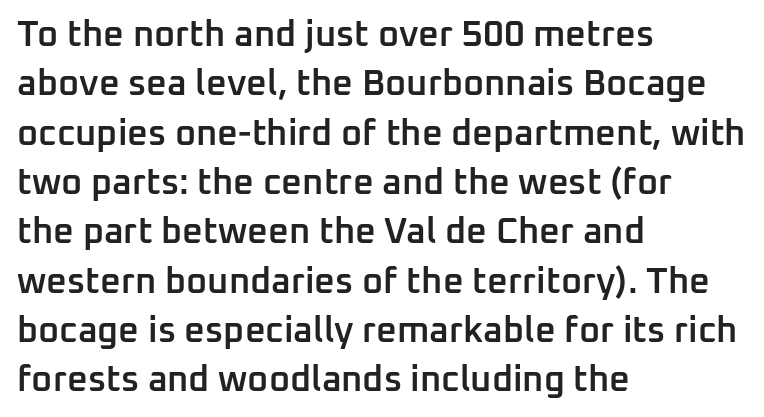
The image shows 36 px semibold sans-serif type, upright; set left-aligned, normal line spacing (1.37x), normal letter spacing, not underlined; low stroke contrast and a medium x-height.
